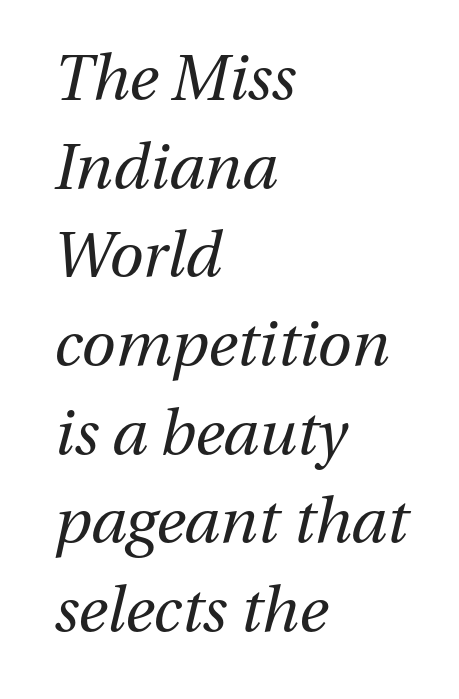
{"italic": "yes", "lean": "right", "slant_degrees": 13, "bold": "no", "weight": "regular", "width": "normal", "stroke_contrast": "medium", "x_height": "medium", "monospaced": "no", "underline": "no", "align": "left", "line_spacing": "normal", "line_spacing_ratio": 1.43, "letter_spacing": "normal", "letter_spacing_em": 0.0, "glyph_px": 62}
